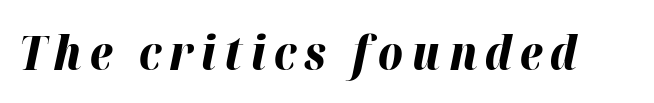
The image shows 47 px bold type, italic (leaning right); set not underlined; high stroke contrast and a medium x-height.
